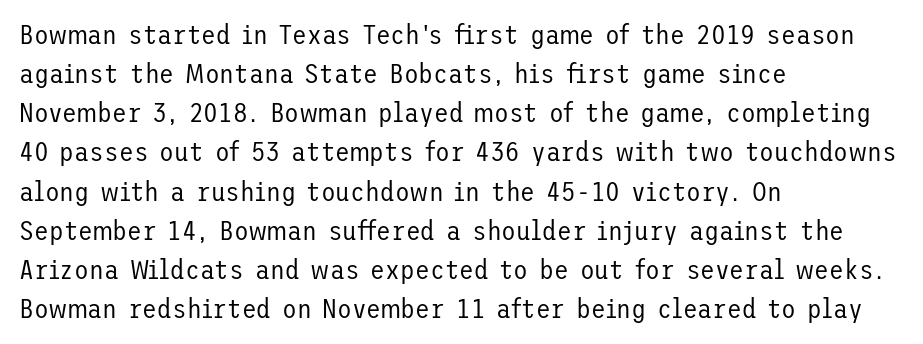
Q: Is the text bold? A: No.
Q: Is the text italic (slanted)? A: No, it is upright.
Q: Is the text underlined? A: No.
Q: How is the paragraph aligned? A: Left-aligned.
Q: Is the spacing between letters normal or unusually wide? A: Normal.
Q: Is the spacing between lines tight, normal or loose? A: Normal.
